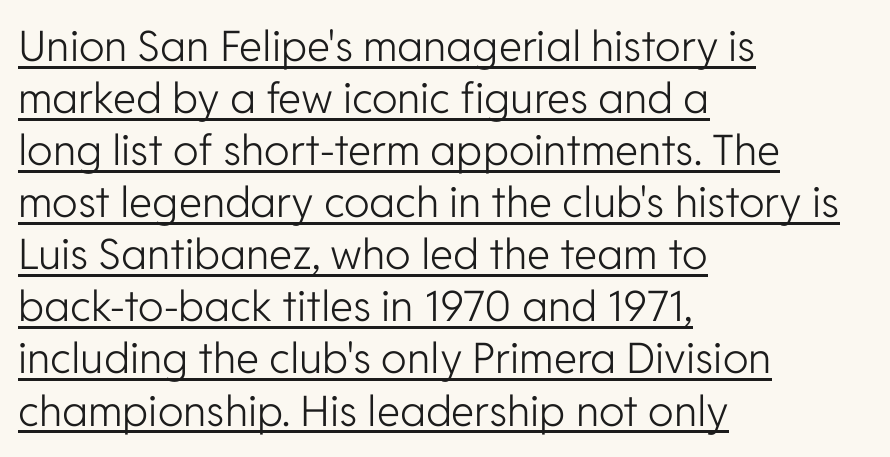
{"serif": "no", "italic": "no", "bold": "no", "weight": "light", "width": "normal", "stroke_contrast": "low", "x_height": "medium", "monospaced": "no", "underline": "yes", "align": "left", "line_spacing_ratio": 1.24, "letter_spacing": "normal", "letter_spacing_em": 0.0, "glyph_px": 42}
